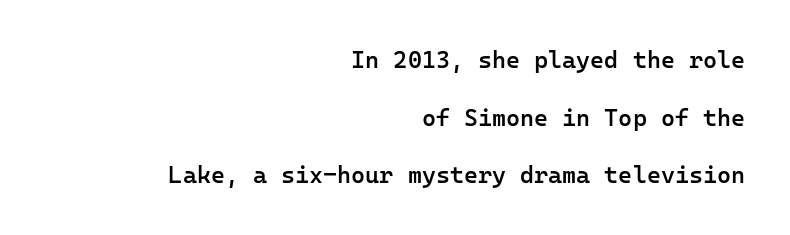
{"italic": "no", "bold": "semi", "underline": "no", "align": "right", "line_spacing": "loose", "line_spacing_ratio": 2.4, "letter_spacing": "normal", "letter_spacing_em": 0.0, "glyph_px": 24}
